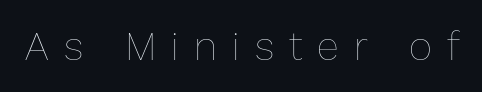
{"italic": "no", "bold": "no", "weight": "thin", "width": "normal", "stroke_contrast": "low", "x_height": "medium", "monospaced": "no", "underline": "no", "letter_spacing": "wide", "letter_spacing_em": 0.38, "glyph_px": 40}
